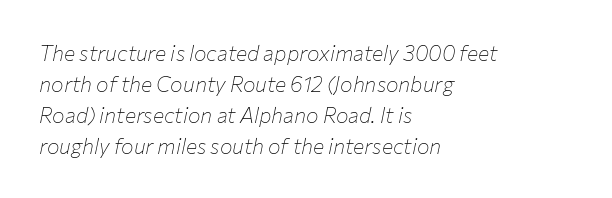
{"italic": "yes", "lean": "right", "slant_degrees": 12, "bold": "no", "underline": "no", "align": "left", "line_spacing": "normal", "line_spacing_ratio": 1.47, "letter_spacing": "normal", "letter_spacing_em": 0.0, "glyph_px": 21}
